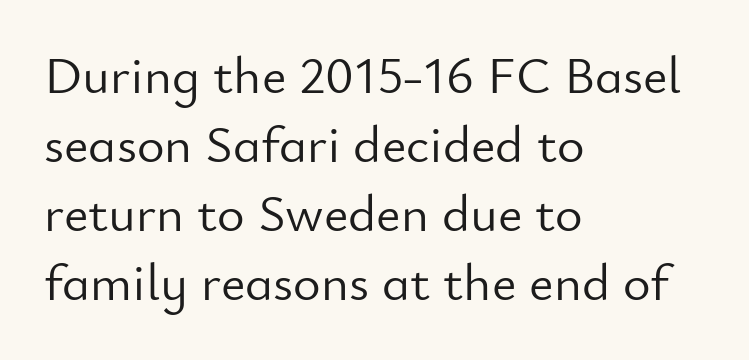
The image shows 53 px light sans-serif type, upright; set left-aligned, normal line spacing (1.3x), normal letter spacing, not underlined; low stroke contrast and a small x-height.
